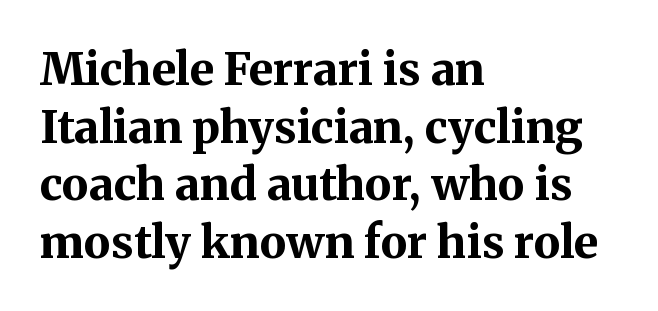
Q: Is the text bold? A: Yes.
Q: Is the text italic (slanted)? A: No, it is upright.
Q: Is the typeface a serif or a sans-serif typeface? A: Serif.
Q: Is the text underlined? A: No.
Q: How is the paragraph aligned? A: Left-aligned.
Q: Is the spacing between letters normal or unusually wide? A: Normal.
Q: Is the spacing between lines tight, normal or loose? A: Normal.
Q: Width (condensed, normal, or wide)? A: Normal.
Q: Stroke contrast? A: Medium.
Q: x-height? A: Medium.
Q: Monospaced? A: No.
